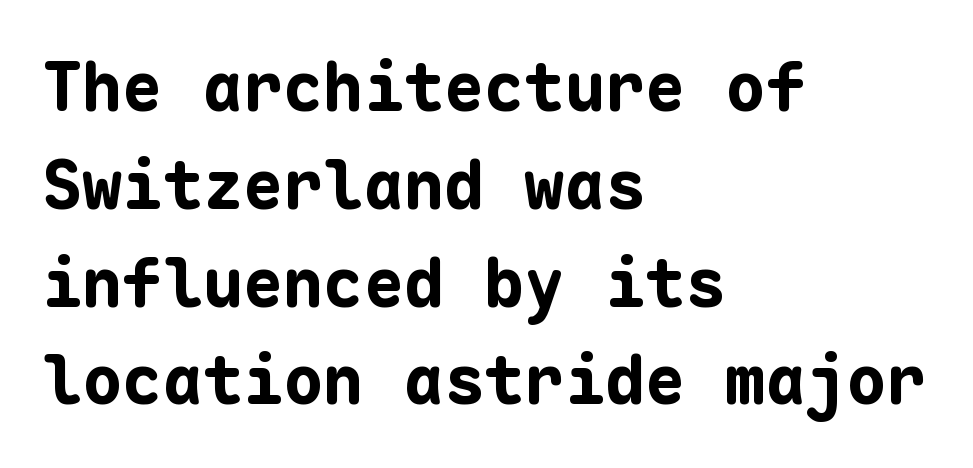
The image shows 67 px bold sans-serif type, upright, monospaced; set left-aligned, normal line spacing (1.46x), normal letter spacing, not underlined; low stroke contrast and a medium x-height.
